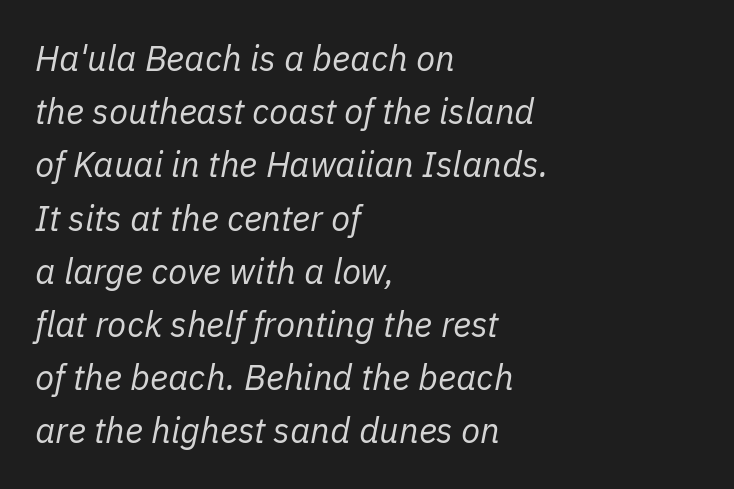
Letters rest on an invisible, unmarked baseline. The passage shown is typed in a proportional face where columns would drift. Emphasis-style slanted type is in use. The designer left line spacing at the default. The letterforms sit shoulder to shoulder at normal distance.
